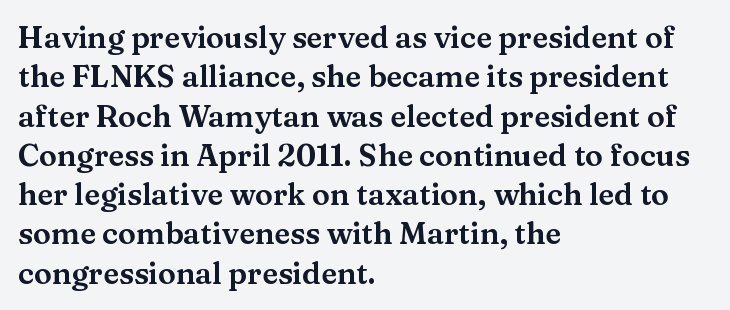
The image shows 30 px wide serif type, upright; set left-aligned, normal line spacing (1.31x), normal letter spacing, not underlined; medium stroke contrast and a medium x-height.
